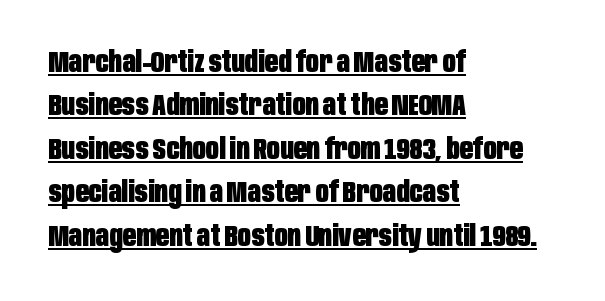
Q: Is the text bold? A: Yes.
Q: Is the text italic (slanted)? A: No, it is upright.
Q: Is the typeface a serif or a sans-serif typeface? A: Sans-serif.
Q: Is the text underlined? A: Yes.
Q: How is the paragraph aligned? A: Left-aligned.
Q: Is the spacing between letters normal or unusually wide? A: Normal.
Q: Is the spacing between lines tight, normal or loose? A: Normal.
Q: Width (condensed, normal, or wide)? A: Condensed.
Q: Stroke contrast? A: Low.
Q: x-height? A: Large.
Q: Monospaced? A: No.
